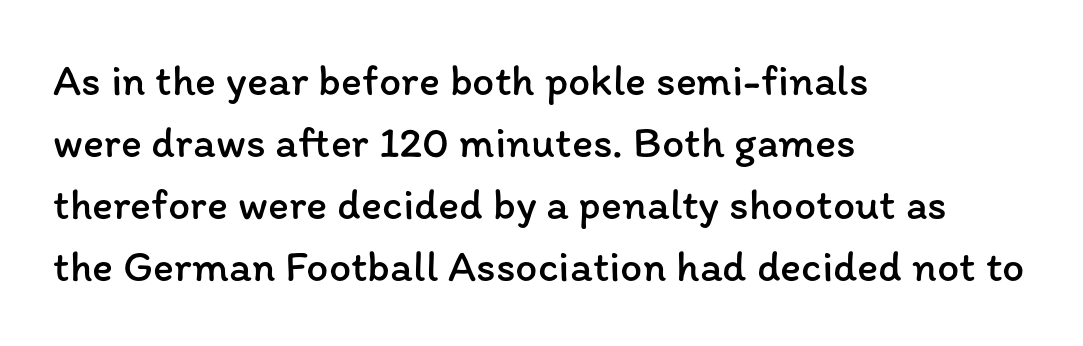
Typeset ragged right — the left edge is the straight one. Glyph-to-glyph distance matches everyday printed text. A typesetter would call this leading conventional body-copy spacing. Compared with a typical body face, this is equally light or lighter still.
